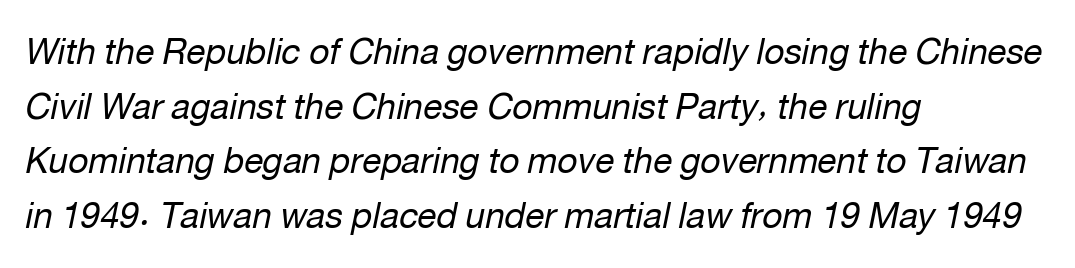
Reading down the column, the eye jumps a familiar distance to each next line. The letters look calm and open, with moderate or lighter stems. What stands out about the letter spacing? Nothing — it is the standard amount. The face used here is proportionally spaced, like ordinary book or web type. Notice how the passage keeps a crisp vertical edge on the left only.
